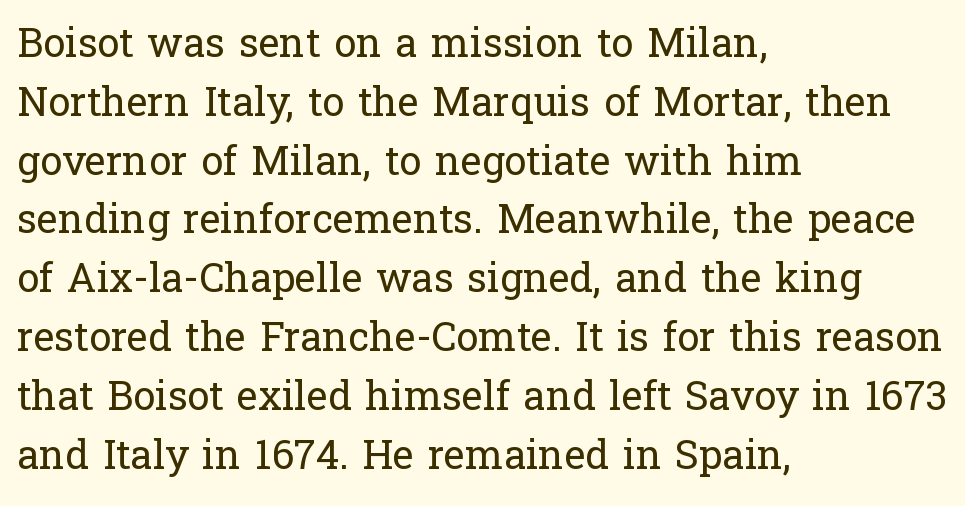
Q: Is the text bold? A: No.
Q: Is the text italic (slanted)? A: No, it is upright.
Q: Is the typeface a serif or a sans-serif typeface? A: Serif.
Q: Is the text underlined? A: No.
Q: How is the paragraph aligned? A: Left-aligned.
Q: Is the spacing between letters normal or unusually wide? A: Normal.
Q: Is the spacing between lines tight, normal or loose? A: Normal.
Q: Width (condensed, normal, or wide)? A: Normal.
Q: Stroke contrast? A: Low.
Q: x-height? A: Medium.
Q: Monospaced? A: No.
